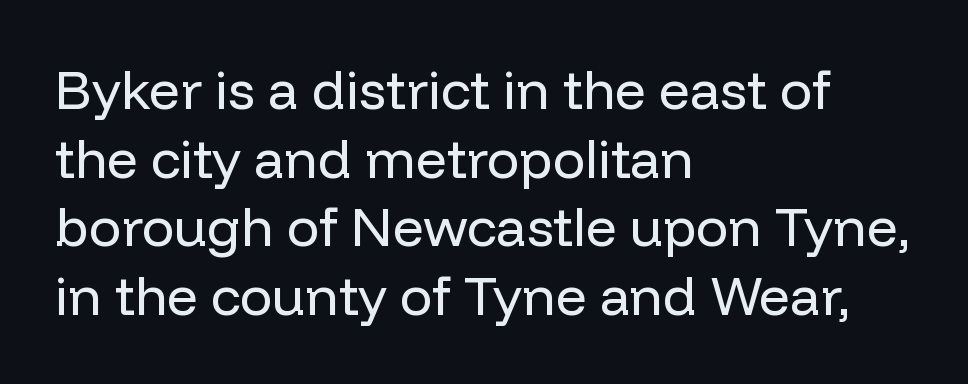
Q: Is the text bold? A: No.
Q: Is the text italic (slanted)? A: No, it is upright.
Q: Is the typeface a serif or a sans-serif typeface? A: Sans-serif.
Q: Is the text underlined? A: No.
Q: How is the paragraph aligned? A: Left-aligned.
Q: Is the spacing between letters normal or unusually wide? A: Normal.
Q: Is the spacing between lines tight, normal or loose? A: Normal.
Q: Width (condensed, normal, or wide)? A: Normal.
Q: Stroke contrast? A: Low.
Q: x-height? A: Medium.
Q: Monospaced? A: No.
